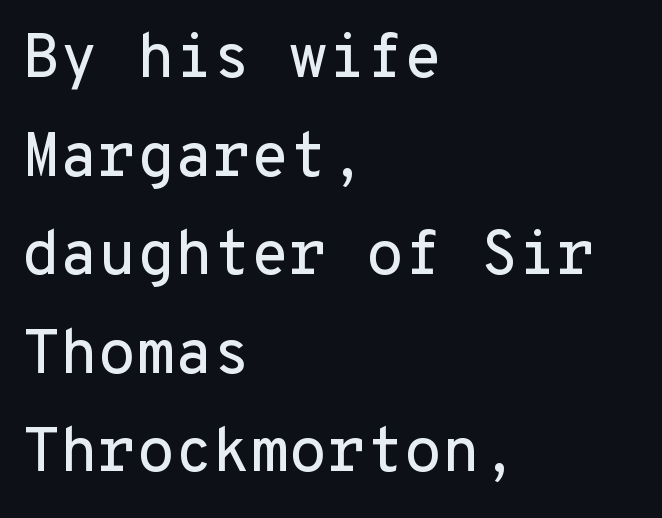
The image shows 62 px sans-serif type, upright, monospaced; set left-aligned, normal line spacing (1.59x), normal letter spacing, not underlined; low stroke contrast and a medium x-height.
